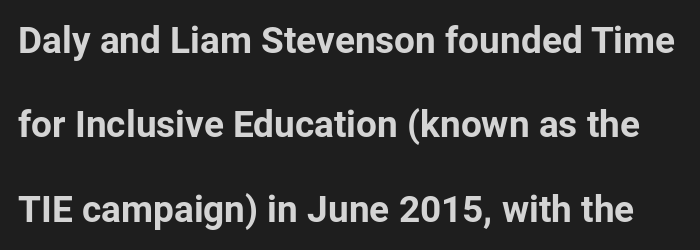
The image shows 37 px bold sans-serif type, upright; set loose line spacing (2.28x), normal letter spacing, not underlined; low stroke contrast and a medium x-height.
